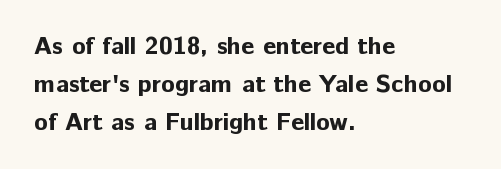
The image shows 25 px bold type, upright; set left-aligned, normal line spacing (1.52x), normal letter spacing, not underlined.
